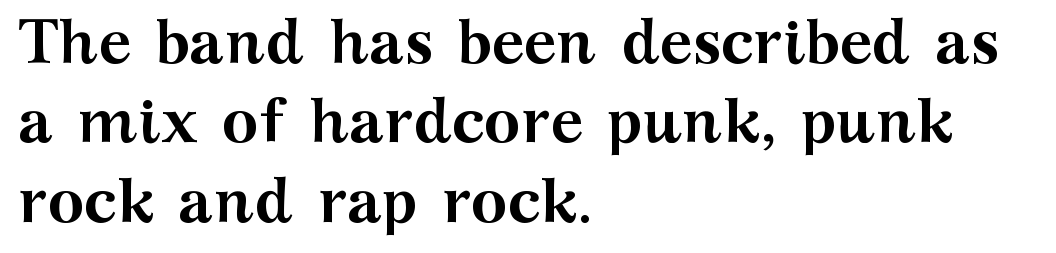
Q: Is the text bold? A: Yes.
Q: Is the text italic (slanted)? A: No, it is upright.
Q: Is the typeface a serif or a sans-serif typeface? A: Serif.
Q: Is the text underlined? A: No.
Q: How is the paragraph aligned? A: Left-aligned.
Q: Is the spacing between letters normal or unusually wide? A: Normal.
Q: Is the spacing between lines tight, normal or loose? A: Normal.
Q: Width (condensed, normal, or wide)? A: Wide.
Q: Stroke contrast? A: Medium.
Q: x-height? A: Medium.
Q: Monospaced? A: No.
